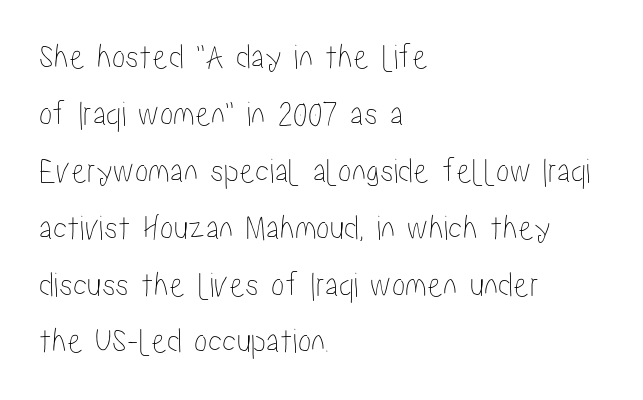
A bare baseline throughout the passage. Notice how the passage keeps a crisp vertical edge on the left only. No italicization has been applied; the sample stays upright. The rendering keeps characters at their native spacing. Horizontal bands of white between lines are of average thickness. Spacing verdict: proportional, widths tailored to each character.
